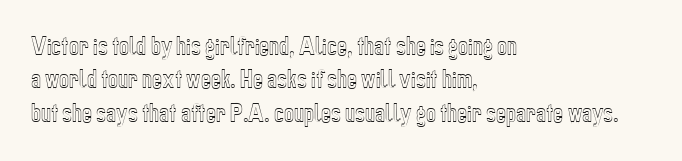
Nobody drew a line under any word here. A student would call this left alignment; a typographer would say flush left, rag right. Rendered with straight, roman letterforms. In terms of leading, this rendering sits right in the middle. Characters follow at the spacing the type designer built in.
